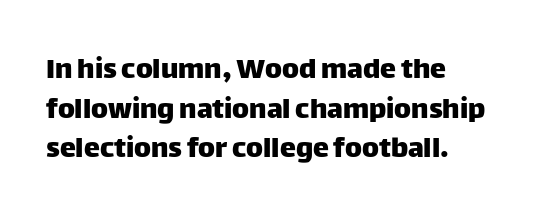
The image shows 32 px sans-serif type, upright; set left-aligned, line spacing 1.24x, normal letter spacing, not underlined; low stroke contrast and a large x-height.
